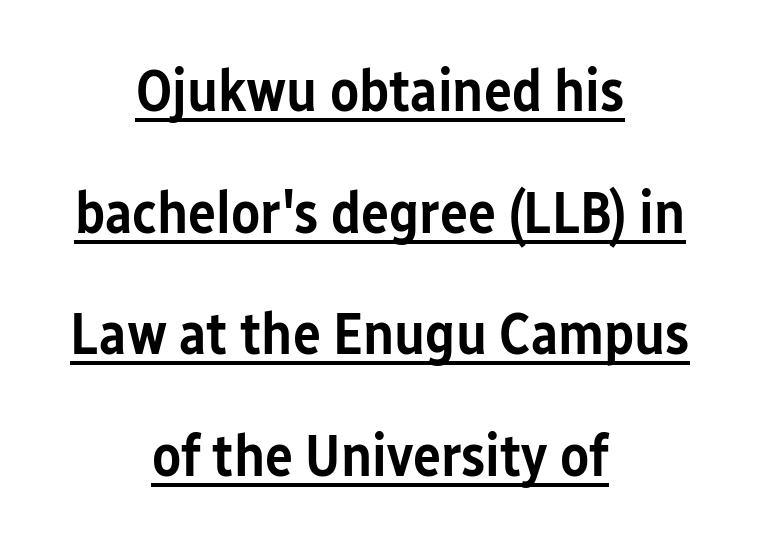
In terms of letterform style, serifs are entirely absent. A typesetter would call this leading open, well beyond the default. The setting favours the middle, as headings and verse often do. The axis of the letterforms is exactly vertical. Typesetter's note: demi weight, one step under bold. Varying glyph widths throughout — classic text-font behaviour.
